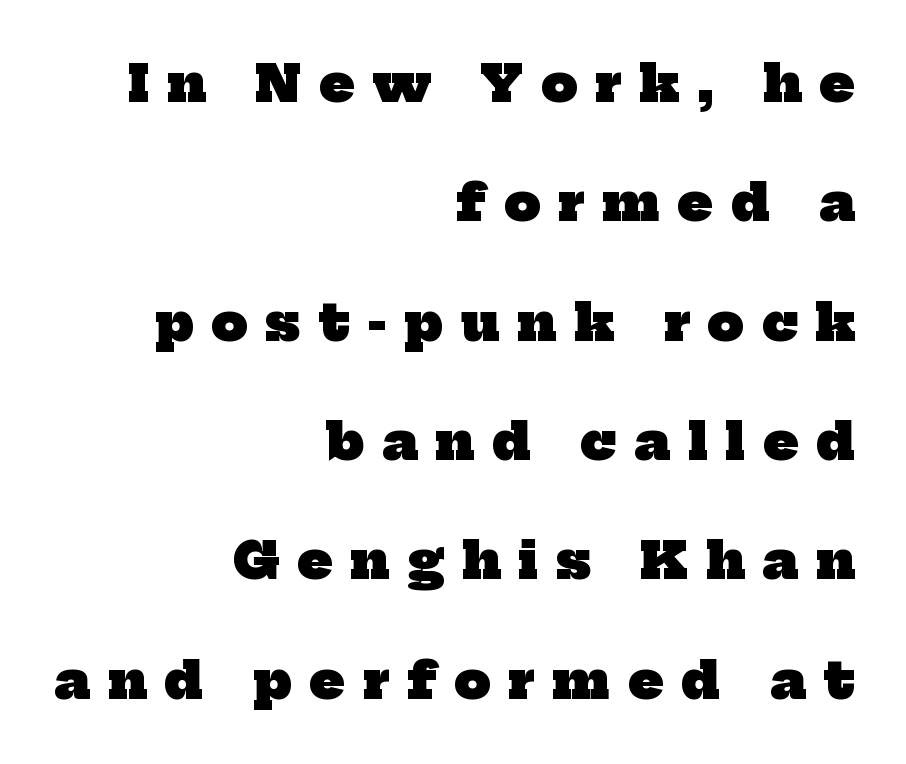
Q: Is the text bold? A: Yes.
Q: Is the typeface a serif or a sans-serif typeface? A: Serif.
Q: Is the text underlined? A: No.
Q: How is the paragraph aligned? A: Right-aligned.
Q: Is the spacing between letters normal or unusually wide? A: Unusually wide.
Q: Is the spacing between lines tight, normal or loose? A: Loose.
Q: Width (condensed, normal, or wide)? A: Normal.
Q: Stroke contrast? A: Low.
Q: x-height? A: Medium.
Q: Monospaced? A: No.
